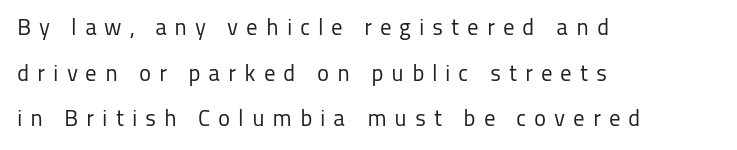
{"italic": "no", "bold": "no", "underline": "no", "align": "left", "line_spacing": "loose", "line_spacing_ratio": 1.98, "letter_spacing": "wide", "letter_spacing_em": 0.34, "glyph_px": 23}
